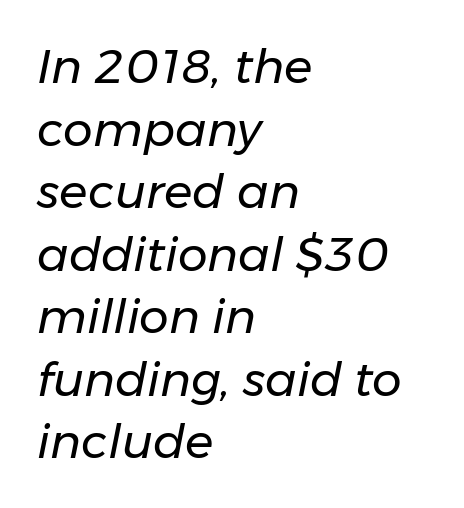
Is this a fixed-width face? No — the glyphs have proportional, varying widths. The strokes carry an ordinary text weight at most. The leading is moderate, giving the passage an even texture. A clean baseline with only descenders dipping below it. If you drew a line through each stem, it would be angled. A typesetter would call this zero additional tracking.
